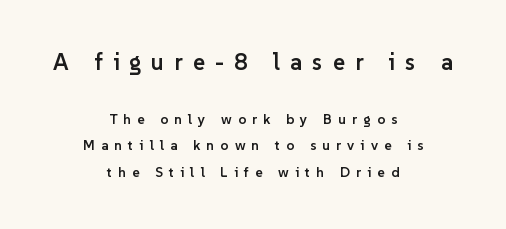
{"italic": "no", "bold": "semi", "underline": "no", "align": "center", "line_spacing": "loose", "line_spacing_ratio": 1.92, "letter_spacing": "wide", "letter_spacing_em": 0.44, "larger_block": "first", "size_ratio": 1.64, "glyph_px": 23}
